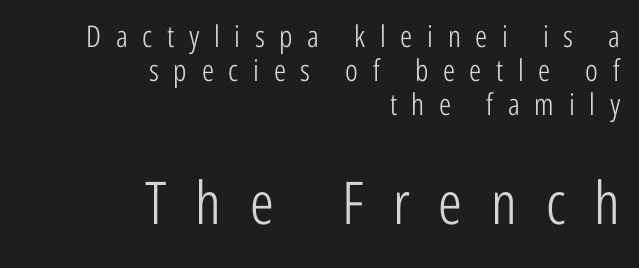
{"serif": "no", "italic": "no", "bold": "no", "weight": "light", "width": "condensed", "stroke_contrast": "low", "x_height": "medium", "monospaced": "no", "underline": "no", "align": "right", "line_spacing": "tight", "line_spacing_ratio": 1.14, "letter_spacing": "wide", "letter_spacing_em": 0.49, "larger_block": "second", "size_ratio": 1.97, "glyph_px": 59}
